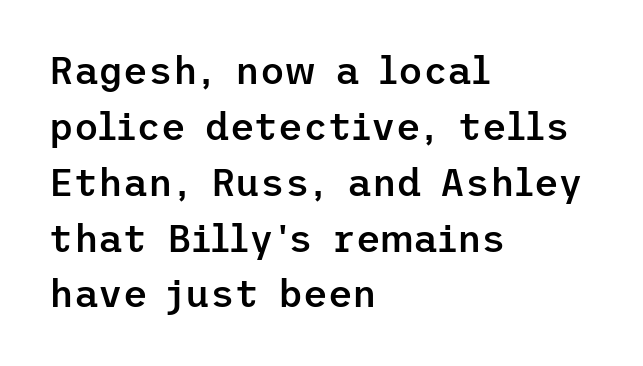
{"serif": "no", "italic": "no", "bold": "semi", "weight": "semibold", "width": "normal", "stroke_contrast": "low", "x_height": "medium", "underline": "no", "align": "left", "line_spacing": "normal", "line_spacing_ratio": 1.47, "letter_spacing": "normal", "letter_spacing_em": 0.0, "glyph_px": 38}
